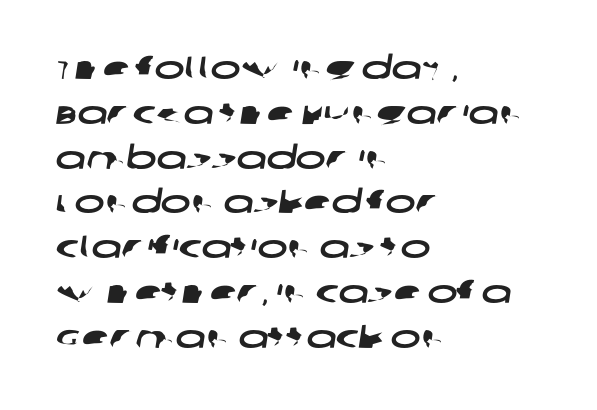
The image shows 32 px wide sans-serif type; set left-aligned, normal line spacing (1.4x), normal letter spacing, not underlined; low stroke contrast and a large x-height.
